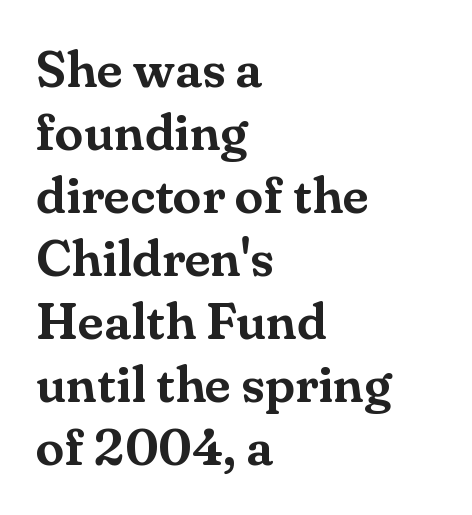
{"serif": "yes", "italic": "no", "width": "normal", "stroke_contrast": "medium", "x_height": "small", "monospaced": "no", "underline": "no", "align": "left", "line_spacing_ratio": 1.21, "letter_spacing": "normal", "letter_spacing_em": 0.0, "glyph_px": 52}
